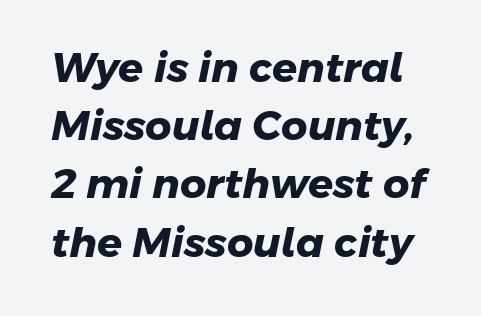
The image shows 41 px heavy sans-serif type; set normal line spacing (1.42x), normal letter spacing, not underlined; low stroke contrast and a medium x-height.
